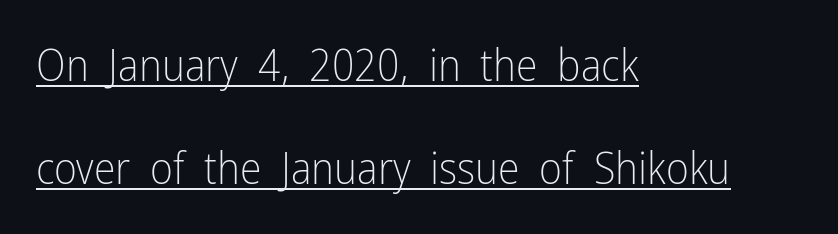
The face used here is proportionally spaced, like ordinary book or web type. A typesetter would mark this as roman, not italic. Glance below the letters and you will spot a drawn line. Words appear dense and cohesive because spacing is normal. The leading is generous, giving the passage an open texture.
